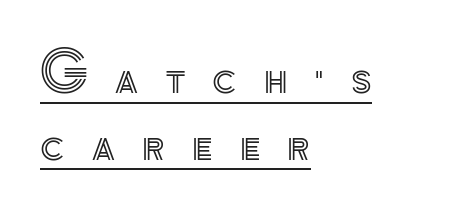
Q: Is the text italic (slanted)? A: No, it is upright.
Q: Is the text underlined? A: Yes.
Q: How is the paragraph aligned? A: Left-aligned.
Q: Is the spacing between letters normal or unusually wide? A: Unusually wide.
Q: Width (condensed, normal, or wide)? A: Normal.
Q: x-height? A: Small.
Q: Monospaced? A: No.
